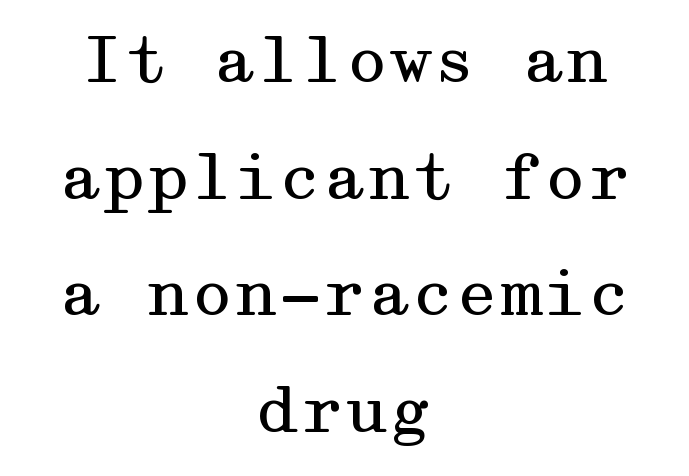
{"serif": "yes", "italic": "no", "bold": "no", "weight": "regular", "width": "wide", "stroke_contrast": "medium", "x_height": "medium", "underline": "no", "align": "center", "line_spacing_ratio": 1.85, "letter_spacing": "normal", "letter_spacing_em": 0.0, "glyph_px": 63}
